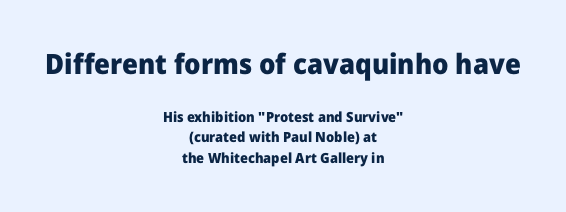
The image shows 28 px heavy sans-serif type, upright; set centered, normal line spacing (1.45x), normal letter spacing, not underlined; the first (top) block is 2.0x larger; low stroke contrast and a medium x-height.
